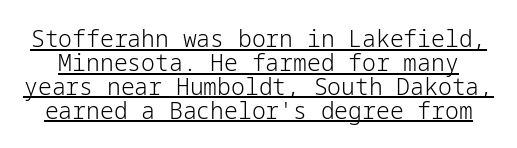
The rendering uses the underline text-decoration. Reading down the column, the eye jumps only a short way to each next line. The specimen reads as upright at a glance. The face looks like a standard text weight, possibly lighter. Standard letterfit; no display-style spreading of the glyphs.
